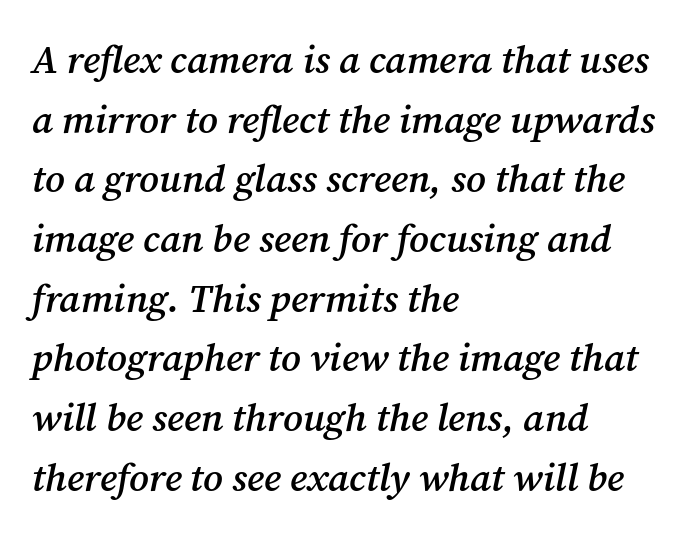
If you drew a line through each stem, it would be angled. Nothing unusual about the tracking: characters are spaced as the font intends. Unmarked baselines from the first word to the last. In CSS terms this would be text-align: left. The face used here is seriffed, in the tradition of book romans. A bit beefed up — I'd call it semibold rather than bold.
